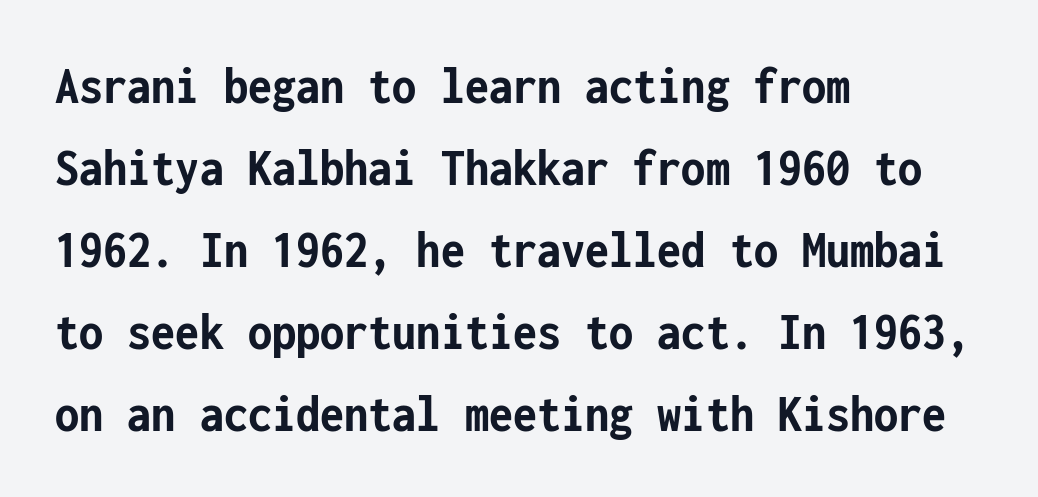
The image shows 55 px semibold, condensed sans-serif type, upright, monospaced; set left-aligned, normal line spacing (1.49x), normal letter spacing, not underlined; low stroke contrast and a medium x-height.
